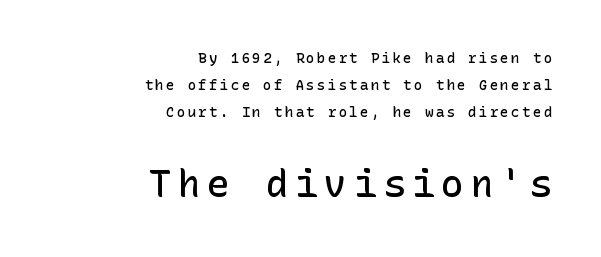
{"serif": "no", "italic": "no", "bold": "semi", "weight": "semibold", "width": "normal", "stroke_contrast": "low", "x_height": "medium", "underline": "no", "align": "right", "line_spacing": "loose", "line_spacing_ratio": 1.92, "larger_block": "second", "size_ratio": 2.71, "glyph_px": 38}
